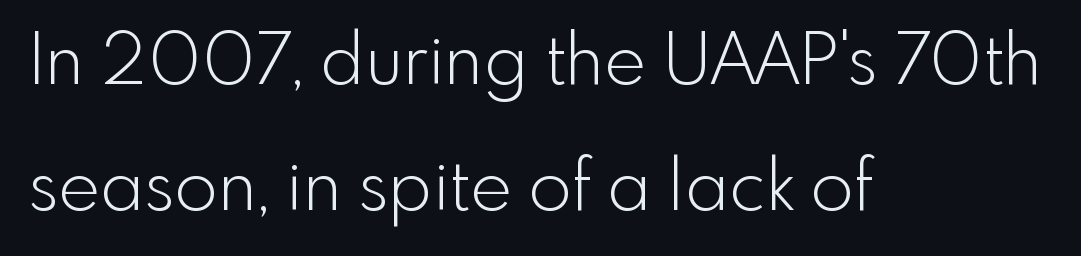
Is the block centered? No — it sits flush against the left margin. This sample uses plain, unmodified letter spacing. Spacing verdict: proportional, widths tailored to each character. Heft: none added — not bold.
